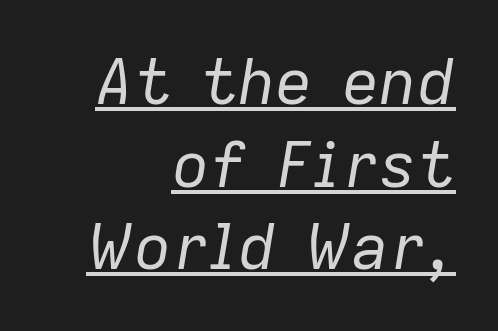
The glyphs look as if they've been sheared to an angle. Caption: face not bold, strokes unweighted. Does a line run under the words? Yes, clearly. Notice how descenders clear the ascenders below comfortably — that's standard leading.
